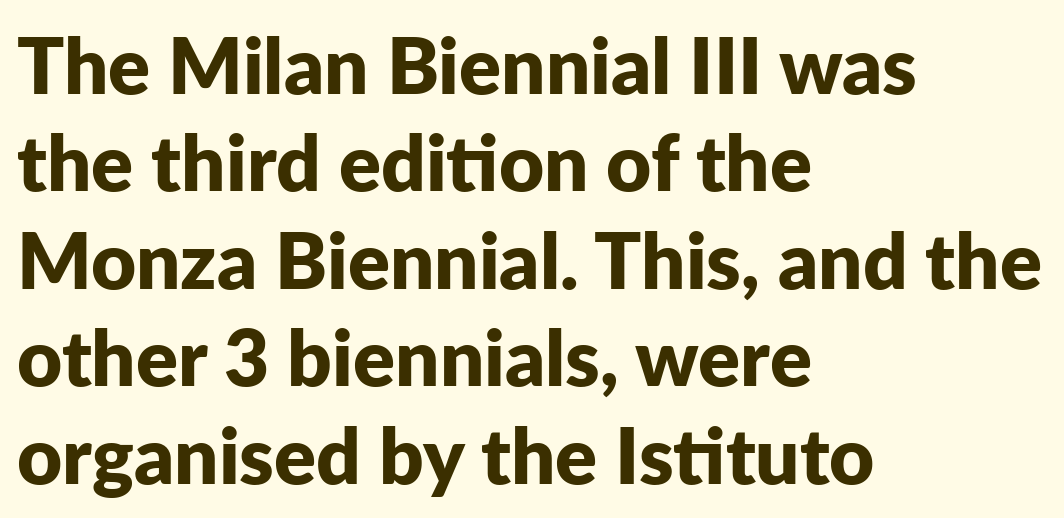
The image shows 78 px bold sans-serif type, upright; set left-aligned, normal line spacing (1.25x), normal letter spacing, not underlined; low stroke contrast and a medium x-height.
